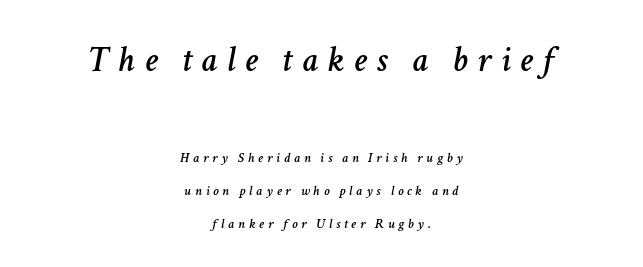
Is the letter spacing exaggerated? Yes — the characters are pushed far apart. Character widths vary here, with narrow letters taking less room than wide ones. The paragraph shown floats in the horizontal middle. Italic: yes, the glyphs are oblique. Line spacing here is loose. Check the space under the baseline: it is left empty.
